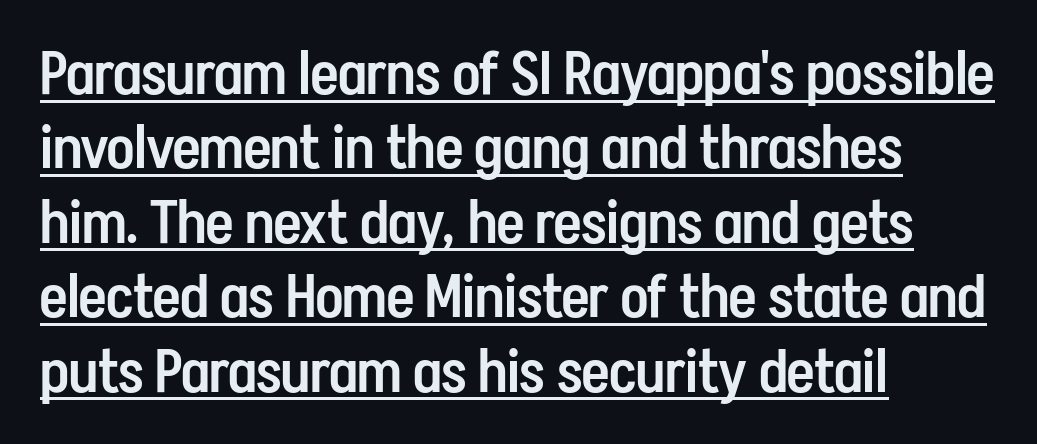
The glyphs have the mass of a demibold cut, below bold. Spacing verdict: proportional, widths tailored to each character. Short note: letters normally spaced. Is this a sans? Yes — the strokes have no serifs. This sample is left-justified, so line endings fall wherever the words run out.
